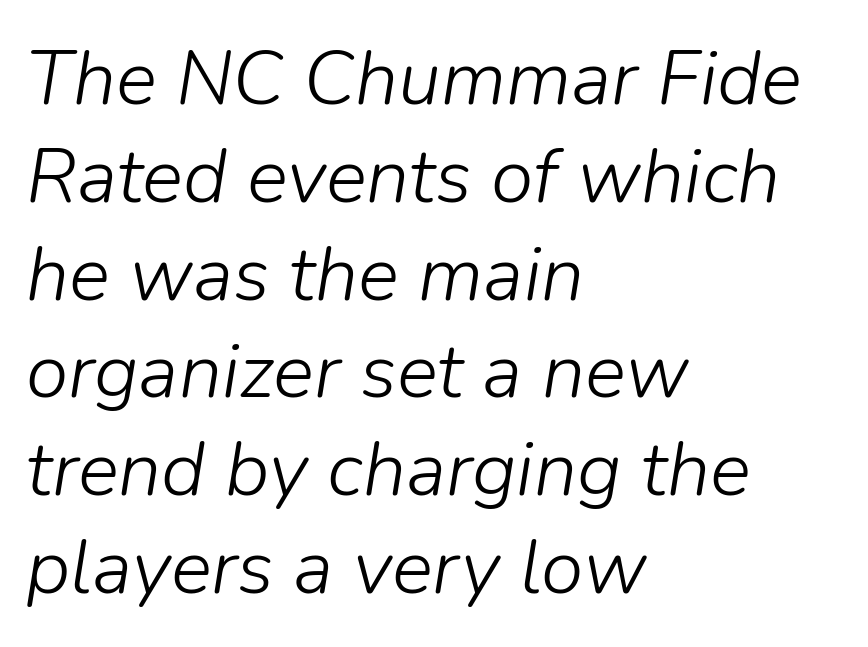
This rendering uses left alignment, leaving the right contour irregular. No heavy texture on the line: the type isn't bold. The passage shown is not underscored anywhere. Notice how the stems are inclined rather than vertical — that's the hallmark of italics. Inter-character spacing is left at the font's built-in metrics. Spacing verdict: proportional, widths tailored to each character.
